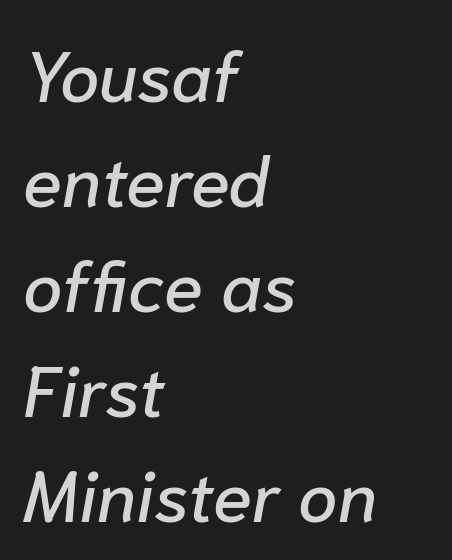
{"italic": "yes", "lean": "right", "slant_degrees": 10, "width": "normal", "stroke_contrast": "low", "x_height": "medium", "monospaced": "no", "underline": "no", "align": "left", "line_spacing": "normal", "line_spacing_ratio": 1.48, "letter_spacing": "normal", "letter_spacing_em": 0.0, "glyph_px": 71}
